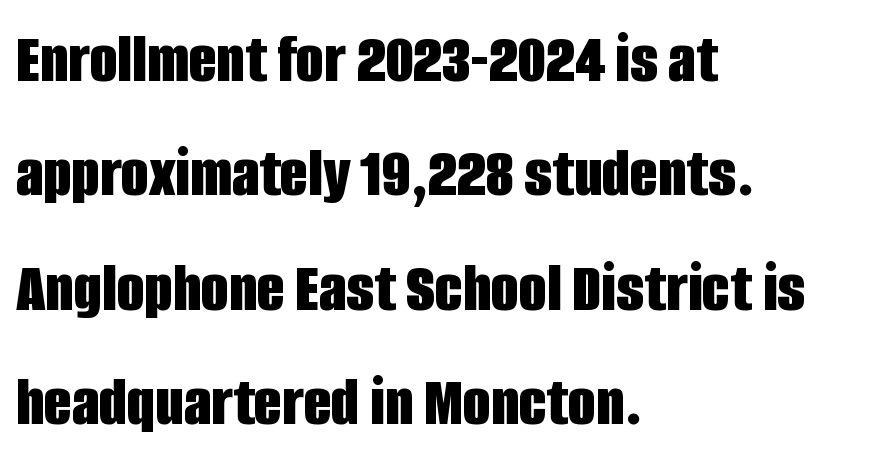
Q: Is the text bold? A: Yes.
Q: Is the text italic (slanted)? A: No, it is upright.
Q: Is the typeface a serif or a sans-serif typeface? A: Sans-serif.
Q: Is the text underlined? A: No.
Q: How is the paragraph aligned? A: Left-aligned.
Q: Is the spacing between letters normal or unusually wide? A: Normal.
Q: Is the spacing between lines tight, normal or loose? A: Normal.
Q: Width (condensed, normal, or wide)? A: Condensed.
Q: Stroke contrast? A: Low.
Q: x-height? A: Large.
Q: Monospaced? A: No.
